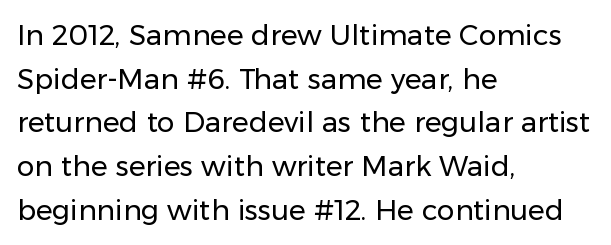
The horizontal fit of the characters is conventional and even. Is the block centered? No — it sits flush against the left margin. Do the letters lean? They stand straight. Honestly, the row spacing looks completely unremarkable. Just letters on the line, the space beneath them empty. These glyphs show unthickened strokes, regular width or finer.
